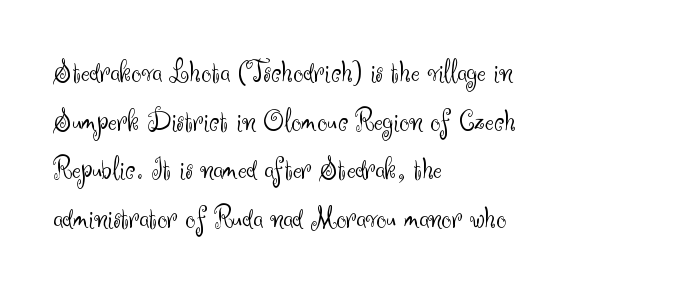
Compared with typical body copy, the letter spacing here is the same. Honestly, the row spacing looks completely unremarkable. Is this a fixed-width face? No — the glyphs have proportional, varying widths. The strokes are not fattened; the text isn't bold. Check the space under the baseline: it is left empty.
